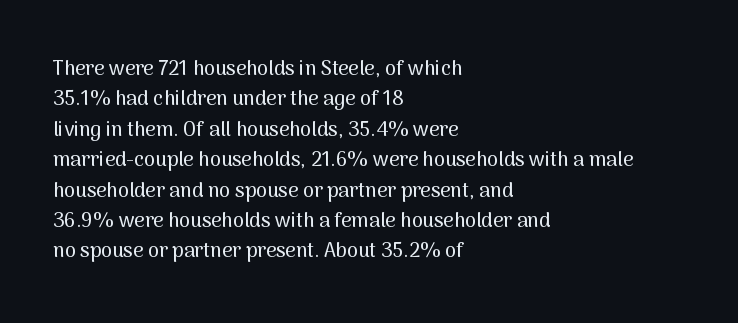
Q: Is the text italic (slanted)? A: No, it is upright.
Q: Is the text underlined? A: No.
Q: How is the paragraph aligned? A: Left-aligned.
Q: Is the spacing between letters normal or unusually wide? A: Normal.
Q: Is the spacing between lines tight, normal or loose? A: Normal.
